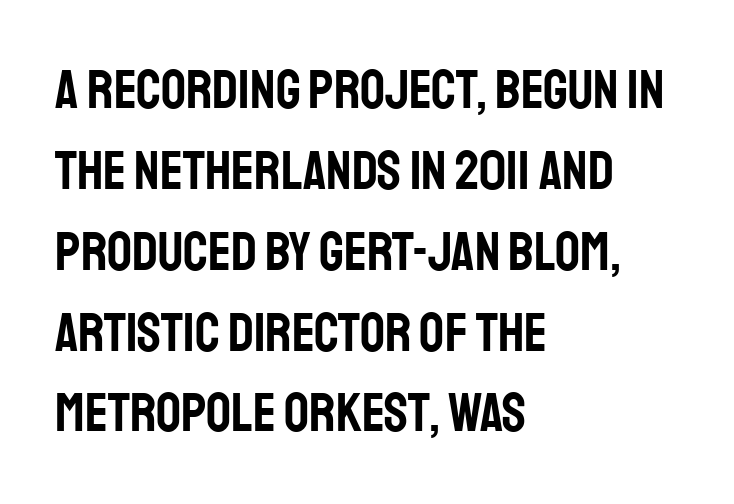
The image shows 55 px condensed sans-serif type, upright; set left-aligned, normal line spacing (1.47x), normal letter spacing, not underlined; low stroke contrast and a large x-height.
